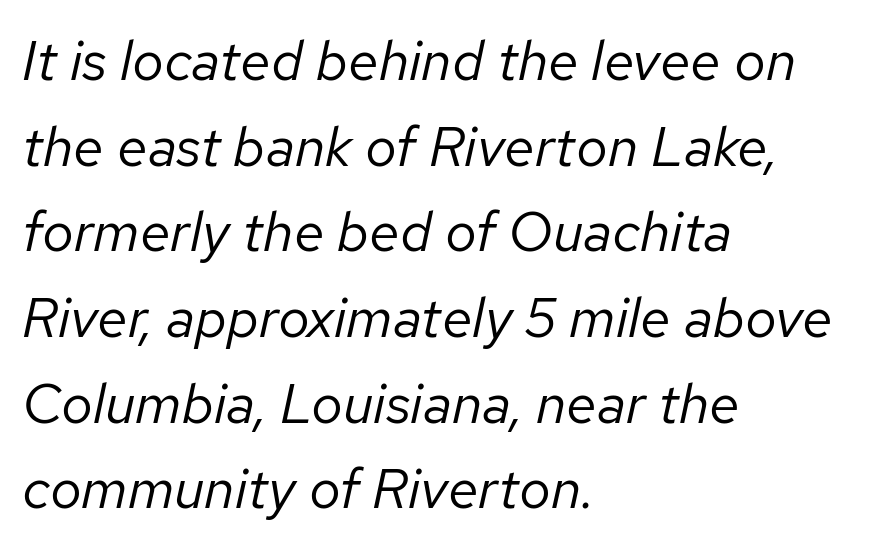
{"italic": "yes", "lean": "right", "slant_degrees": 12, "bold": "no", "weight": "regular", "width": "normal", "stroke_contrast": "low", "x_height": "medium", "monospaced": "no", "underline": "no", "align": "left", "line_spacing": "normal", "line_spacing_ratio": 1.53, "letter_spacing": "normal", "letter_spacing_em": 0.0, "glyph_px": 56}
